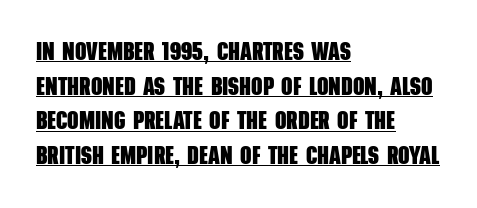
Q: Is the text bold? A: Yes.
Q: Is the text underlined? A: Yes.
Q: How is the paragraph aligned? A: Left-aligned.
Q: Is the spacing between letters normal or unusually wide? A: Normal.
Q: Is the spacing between lines tight, normal or loose? A: Normal.
